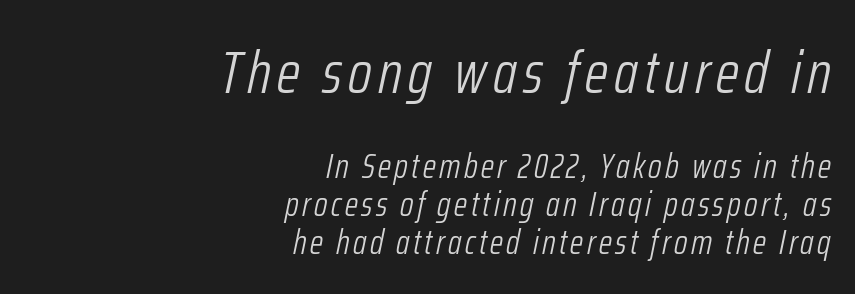
{"italic": "yes", "lean": "right", "slant_degrees": 12, "bold": "no", "weight": "light", "width": "condensed", "stroke_contrast": "low", "x_height": "medium", "monospaced": "no", "underline": "no", "align": "right", "line_spacing": "tight", "line_spacing_ratio": 1.12, "larger_block": "first", "size_ratio": 1.76, "glyph_px": 60}
